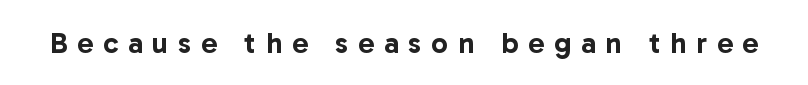
The image shows 30 px sans-serif type, upright; set unusually wide letter spacing (+0.32 em), not underlined; low stroke contrast and a medium x-height.
